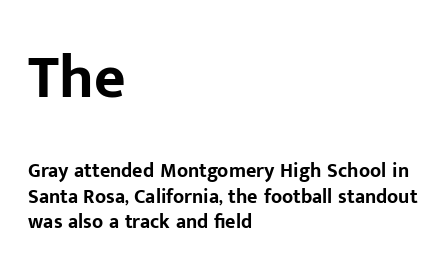
Large over small — that's the arrangement of the two blocks here. The passage shown is typeset with a sans-serif family. Beneath every word, the page is bare. Compared with typical body copy, the letter spacing here is the same. The font's upright variant was chosen for this text.
